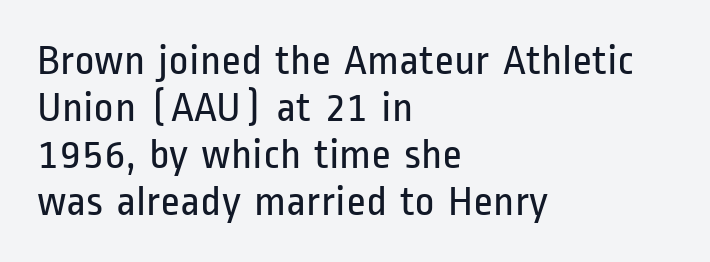
The image shows 43 px regular-weight, condensed sans-serif type, upright; set left-aligned, tight line spacing (1.09x), normal letter spacing, not underlined; low stroke contrast and a medium x-height.
